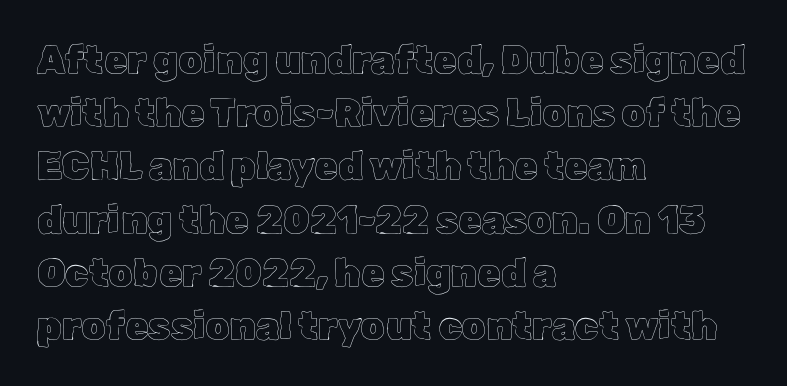
Q: Is the text italic (slanted)? A: No, it is upright.
Q: Is the text underlined? A: No.
Q: How is the paragraph aligned? A: Left-aligned.
Q: Is the spacing between letters normal or unusually wide? A: Normal.
Q: Is the spacing between lines tight, normal or loose? A: Normal.
Q: Width (condensed, normal, or wide)? A: Normal.
Q: x-height? A: Medium.
Q: Monospaced? A: No.
